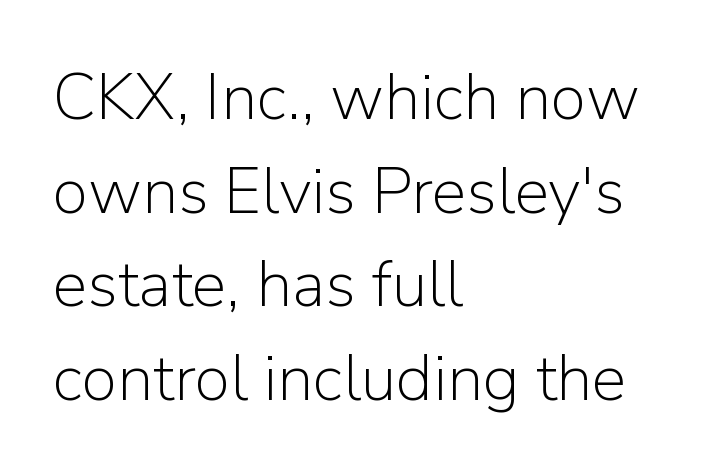
{"serif": "no", "italic": "no", "bold": "no", "weight": "light", "width": "normal", "stroke_contrast": "low", "x_height": "medium", "monospaced": "no", "underline": "no", "align": "left", "line_spacing": "normal", "line_spacing_ratio": 1.44, "letter_spacing": "normal", "letter_spacing_em": 0.0, "glyph_px": 65}
